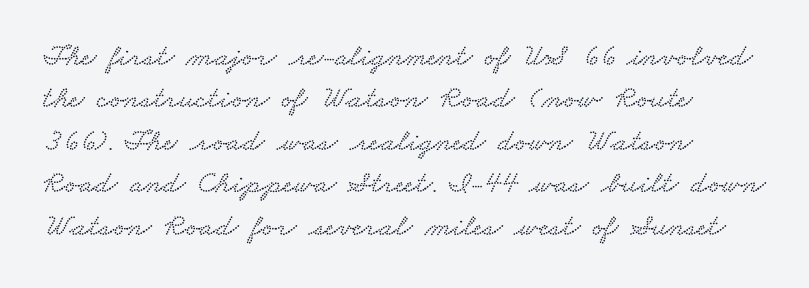
Honestly, the row spacing looks completely unremarkable. Any mark beneath the type? The region is blank. Do the characters align in a grid? No, the font is proportional. The face used here is rendered with its standard letterfit.
